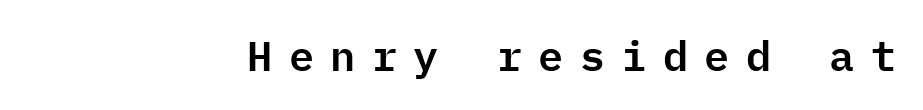
Q: Is the text italic (slanted)? A: No, it is upright.
Q: Is the typeface a serif or a sans-serif typeface? A: Sans-serif.
Q: Is the text underlined? A: No.
Q: How is the paragraph aligned? A: Right-aligned.
Q: Is the spacing between letters normal or unusually wide? A: Unusually wide.
Q: Width (condensed, normal, or wide)? A: Normal.
Q: Stroke contrast? A: Low.
Q: x-height? A: Medium.
Q: Monospaced? A: Yes.
